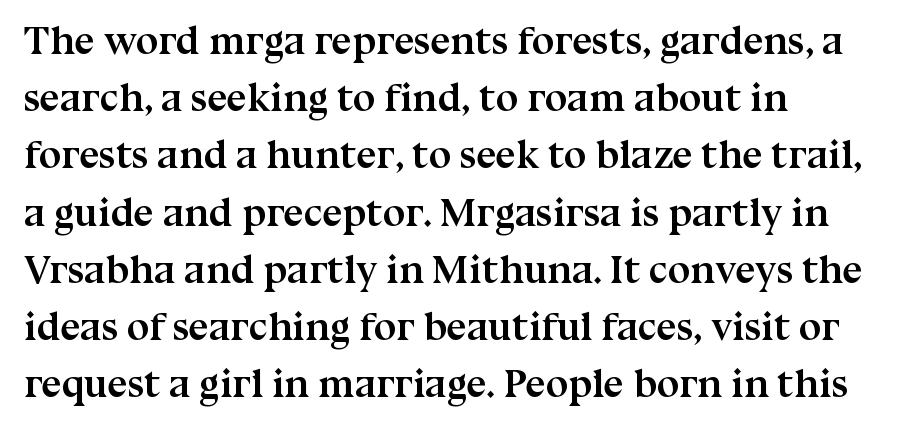
Caption: bold face, heavy strokes. The specimen omits any rule beneath the text block's lines. The rows are spaced the way most documents space them. The type sits square on the baseline with zero lean.
